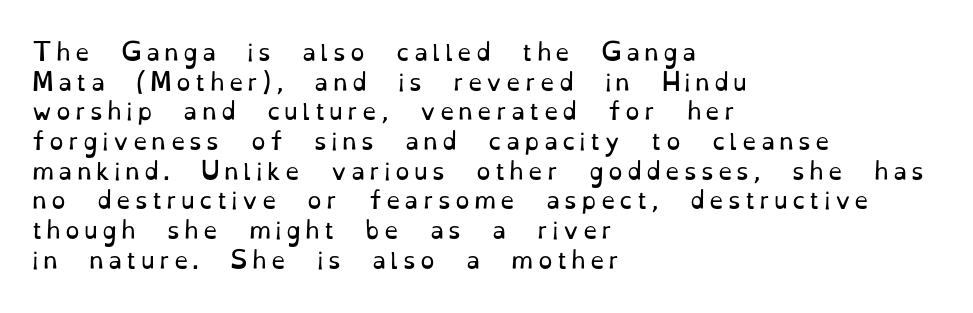
{"italic": "no", "bold": "no", "underline": "no", "align": "left", "line_spacing": "normal", "line_spacing_ratio": 1.29, "glyph_px": 23}
